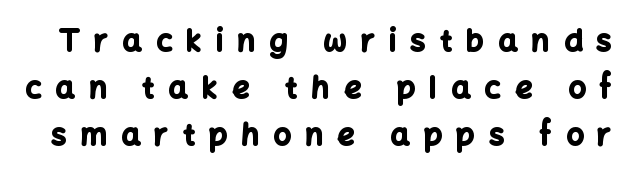
The image shows 30 px bold sans-serif type, upright; set normal line spacing (1.56x), unusually wide letter spacing (+0.48 em), not underlined; low stroke contrast and a medium x-height.
